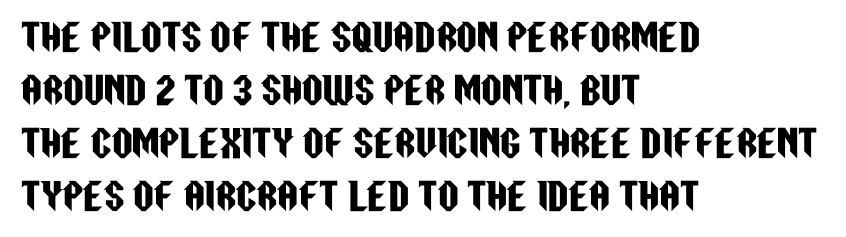
Q: Is the text italic (slanted)? A: No, it is upright.
Q: Is the typeface a serif or a sans-serif typeface? A: Sans-serif.
Q: Is the text underlined? A: No.
Q: How is the paragraph aligned? A: Left-aligned.
Q: Is the spacing between letters normal or unusually wide? A: Normal.
Q: Is the spacing between lines tight, normal or loose? A: Normal.
Q: Width (condensed, normal, or wide)? A: Condensed.
Q: Stroke contrast? A: Low.
Q: x-height? A: Large.
Q: Monospaced? A: No.
